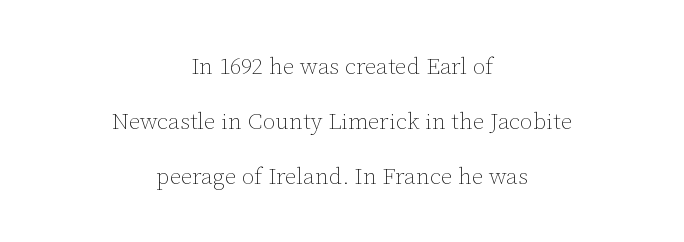
{"italic": "no", "bold": "no", "underline": "no", "align": "center", "line_spacing": "loose", "line_spacing_ratio": 2.39, "letter_spacing": "normal", "letter_spacing_em": 0.0, "glyph_px": 23}
